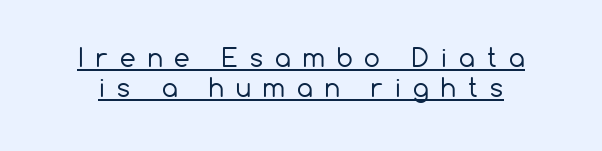
Q: Is the text bold? A: No.
Q: Is the text italic (slanted)? A: No, it is upright.
Q: Is the text underlined? A: Yes.
Q: Is the spacing between letters normal or unusually wide? A: Unusually wide.
